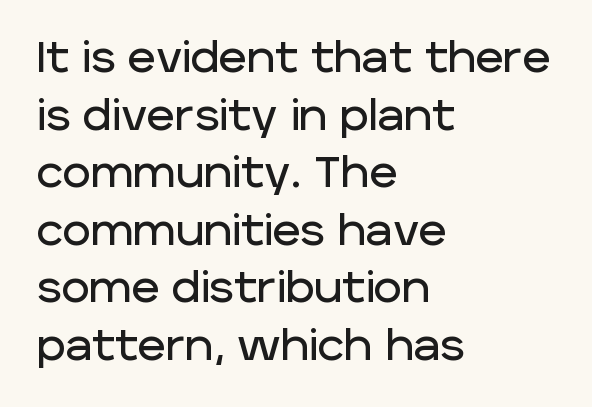
The image shows 43 px sans-serif type, upright; set left-aligned, normal line spacing (1.34x), normal letter spacing, not underlined; low stroke contrast and a large x-height.
